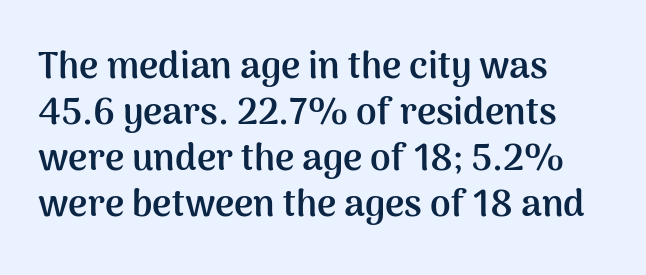
{"serif": "no", "italic": "no", "bold": "yes", "weight": "semibold", "width": "normal", "stroke_contrast": "medium", "x_height": "medium", "monospaced": "no", "underline": "no", "align": "left", "line_spacing_ratio": 1.24, "letter_spacing": "normal", "letter_spacing_em": 0.0, "glyph_px": 37}
